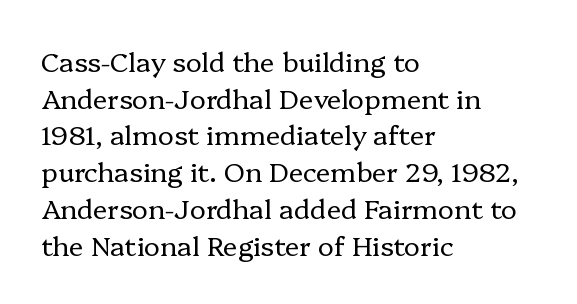
Q: Is the text bold? A: No.
Q: Is the text italic (slanted)? A: No, it is upright.
Q: Is the text underlined? A: No.
Q: How is the paragraph aligned? A: Left-aligned.
Q: Is the spacing between letters normal or unusually wide? A: Normal.
Q: Is the spacing between lines tight, normal or loose? A: Normal.
